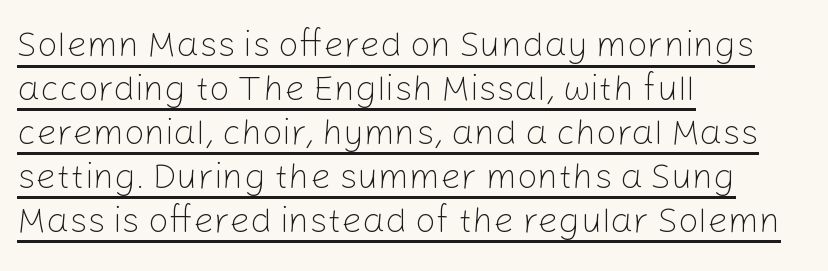
{"serif": "no", "italic": "no", "bold": "no", "weight": "light", "width": "normal", "stroke_contrast": "low", "x_height": "medium", "monospaced": "no", "underline": "yes", "align": "left", "line_spacing_ratio": 1.22, "letter_spacing": "normal", "letter_spacing_em": 0.0, "glyph_px": 36}
